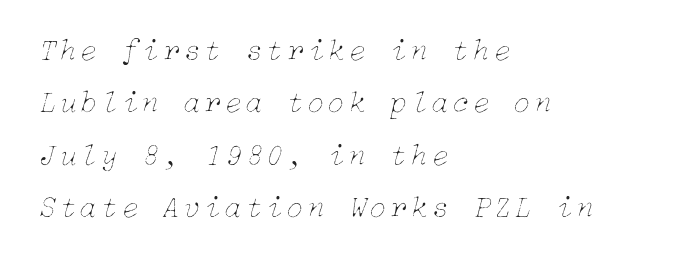
{"italic": "yes", "lean": "right", "slant_degrees": 15, "bold": "no", "weight": "thin", "width": "normal", "stroke_contrast": "low", "x_height": "medium", "underline": "no", "align": "left", "line_spacing": "normal", "line_spacing_ratio": 1.69, "glyph_px": 31}
